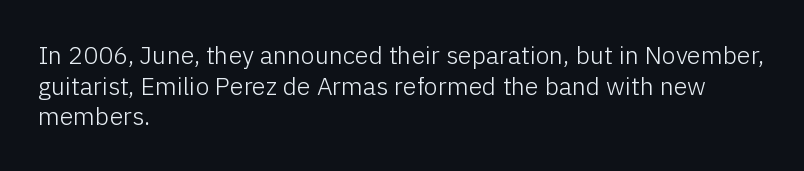
The letters look calm and open, with moderate or lighter stems. Descenders are the only things crossing below the line. Left-aligned paragraph, ragged on the right. Short note: letters normally spaced.
